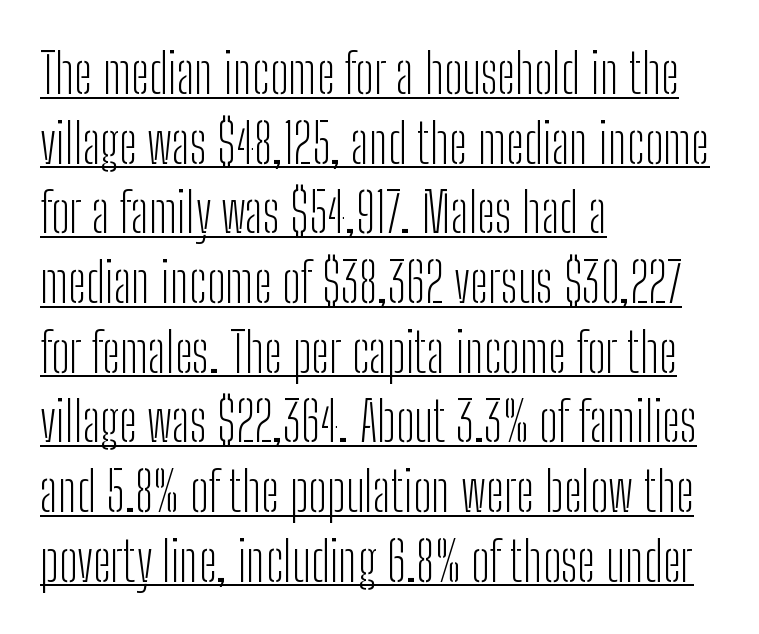
The image shows 54 px light, condensed sans-serif type, upright; set left-aligned, normal line spacing (1.29x), normal letter spacing, underlined; low stroke contrast and a medium x-height.
